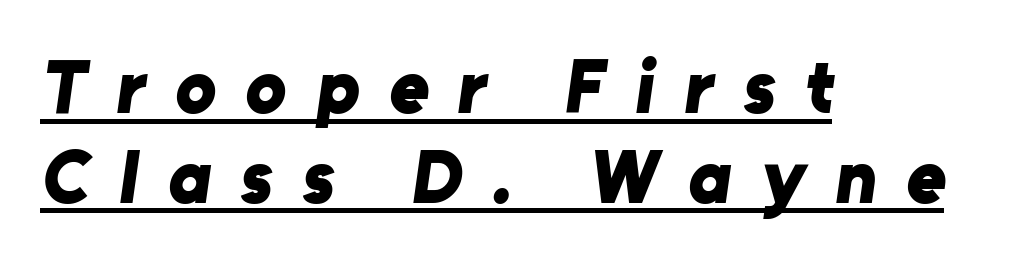
The image shows 76 px bold sans-serif type; set left-aligned, line spacing 1.18x, unusually wide letter spacing (+0.39 em), underlined; low stroke contrast and a medium x-height.
